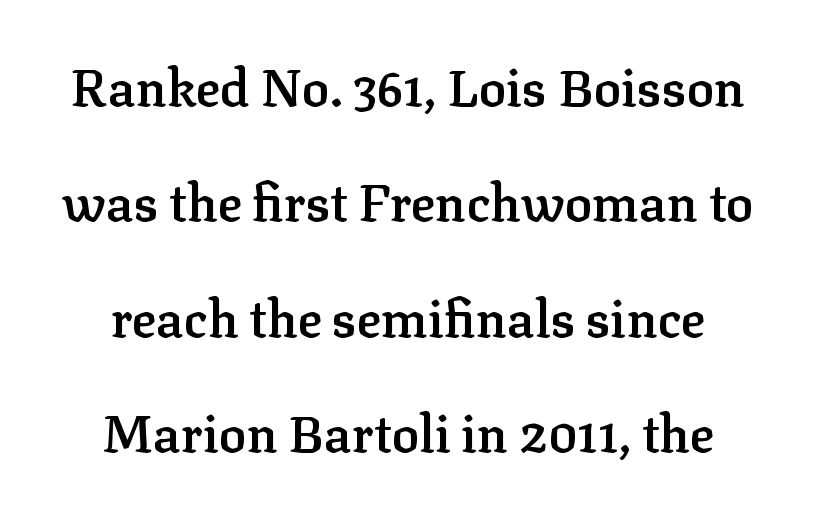
{"serif": "yes", "italic": "no", "bold": "semi", "weight": "semibold", "width": "normal", "stroke_contrast": "low", "x_height": "medium", "monospaced": "no", "underline": "no", "align": "center", "line_spacing": "loose", "line_spacing_ratio": 2.26, "letter_spacing": "normal", "letter_spacing_em": 0.0, "glyph_px": 51}
